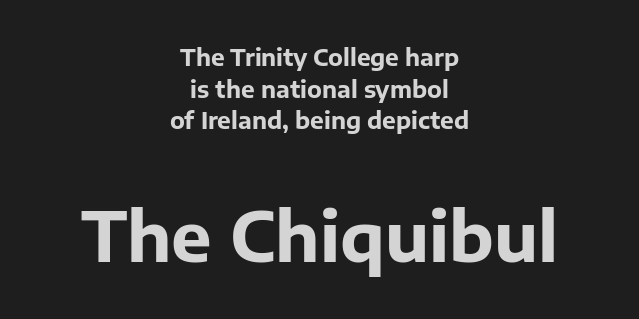
Between one letter and the next there's only the usual sliver of space. The glyphs are unaccompanied by any horizontal stroke below them. The type sits square on the baseline with zero lean. Compared with an ordinary text face, these strokes are far heavier — a full bold.
